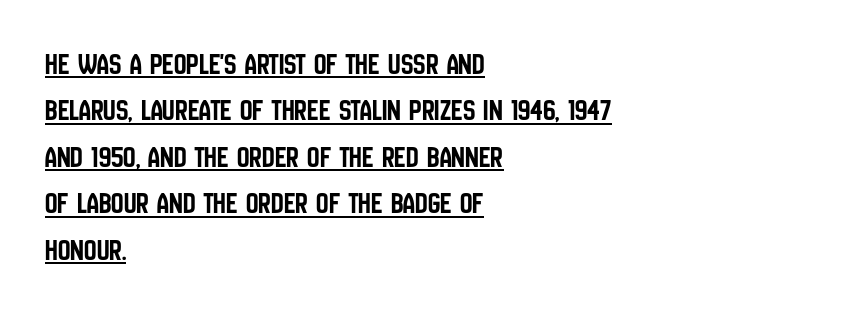
{"serif": "no", "italic": "no", "width": "condensed", "stroke_contrast": "low", "x_height": "large", "monospaced": "no", "underline": "yes", "align": "left", "line_spacing": "normal", "line_spacing_ratio": 1.5, "letter_spacing": "normal", "letter_spacing_em": 0.0, "glyph_px": 31}
